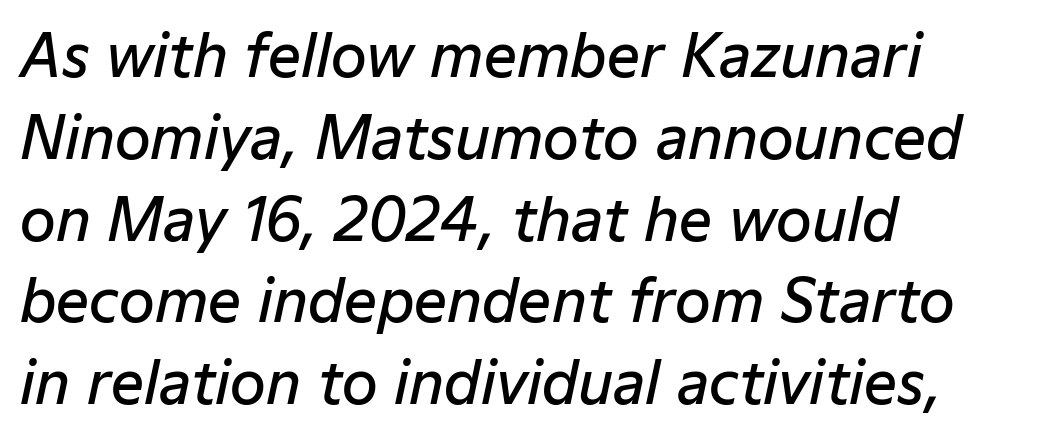
Q: Is the text bold? A: Semi-bold.
Q: Is the text italic (slanted)? A: Yes, it leans right by about 12 degrees.
Q: Is the text underlined? A: No.
Q: How is the paragraph aligned? A: Left-aligned.
Q: Is the spacing between letters normal or unusually wide? A: Normal.
Q: Is the spacing between lines tight, normal or loose? A: Normal.
Q: Width (condensed, normal, or wide)? A: Normal.
Q: Stroke contrast? A: Low.
Q: x-height? A: Medium.
Q: Monospaced? A: No.
